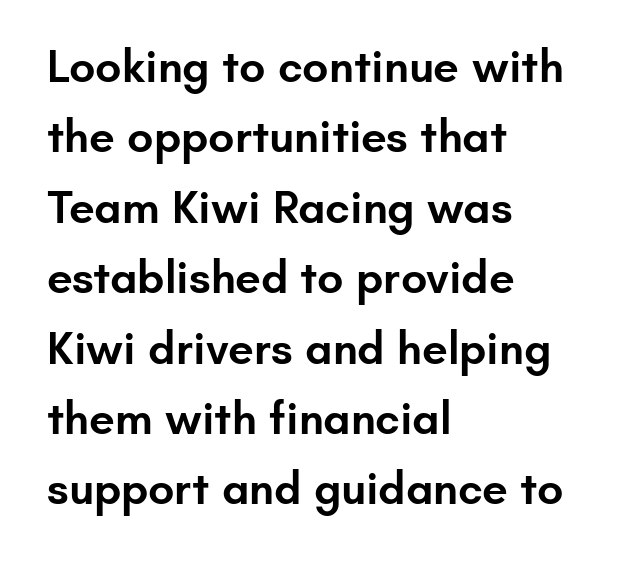
Q: Is the text bold? A: Semi-bold.
Q: Is the text italic (slanted)? A: No, it is upright.
Q: Is the typeface a serif or a sans-serif typeface? A: Sans-serif.
Q: Is the text underlined? A: No.
Q: How is the paragraph aligned? A: Left-aligned.
Q: Is the spacing between letters normal or unusually wide? A: Normal.
Q: Is the spacing between lines tight, normal or loose? A: Normal.
Q: Width (condensed, normal, or wide)? A: Normal.
Q: Stroke contrast? A: Low.
Q: x-height? A: Small.
Q: Monospaced? A: No.
